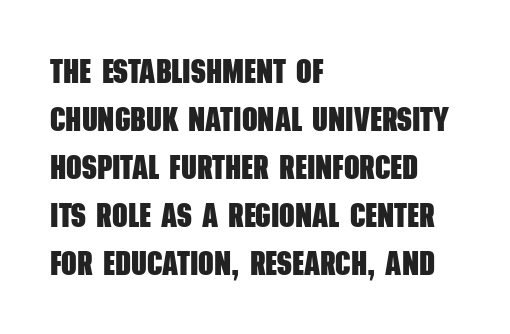
The image shows 34 px heavy, condensed sans-serif type; set left-aligned, normal line spacing (1.41x), normal letter spacing, not underlined; low stroke contrast and a large x-height.
